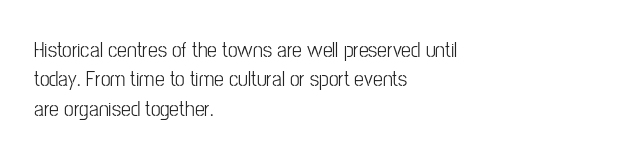
{"italic": "no", "bold": "no", "underline": "no", "align": "left", "line_spacing": "normal", "line_spacing_ratio": 1.33, "letter_spacing": "normal", "letter_spacing_em": 0.0, "glyph_px": 22}
